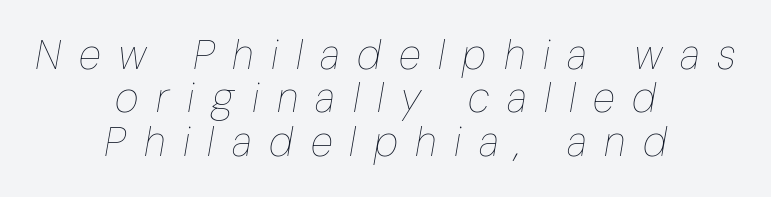
Stems here are at most as thick as an everyday book face. Each letter keeps its own natural width here, so spacing adapts to shape. Quick note: underline off. The lettering tilts uniformly, giving the passage an italic look. There is plenty of visible air inserted between adjacent glyphs.
